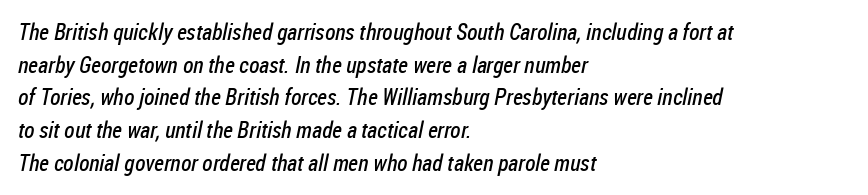
The image shows 23 px text type; set left-aligned, normal line spacing (1.42x), normal letter spacing, not underlined.
